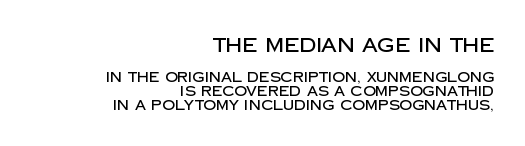
Q: Is the text italic (slanted)? A: No, it is upright.
Q: Is the text underlined? A: No.
Q: How is the paragraph aligned? A: Right-aligned.
Q: Is the spacing between letters normal or unusually wide? A: Normal.
Q: Is the spacing between lines tight, normal or loose? A: Tight.
Q: Which block of text is set in a larger size, the first (top) or the second (bottom)? A: The first (top) one.
